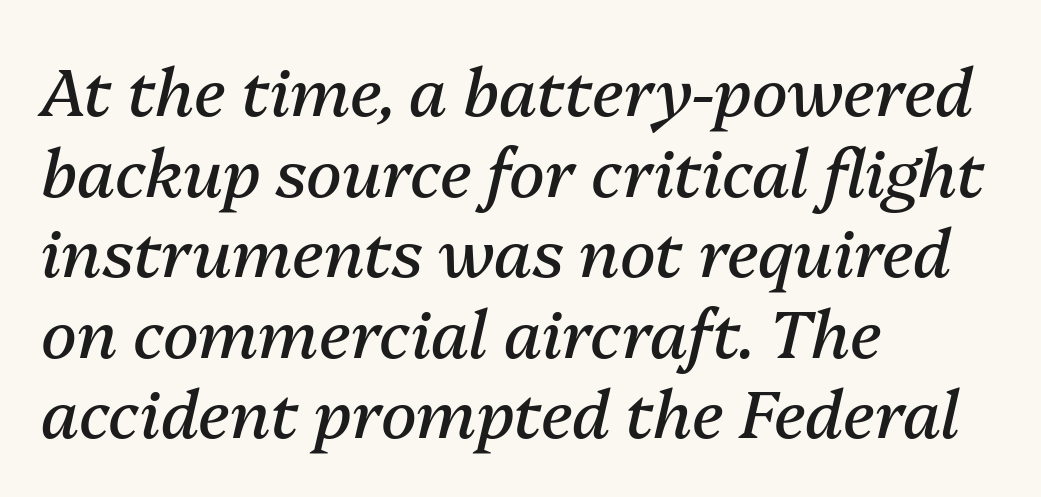
The image shows 66 px regular-weight type, italic (leaning right); set left-aligned, line spacing 1.22x, normal letter spacing, not underlined; medium stroke contrast and a medium x-height.
